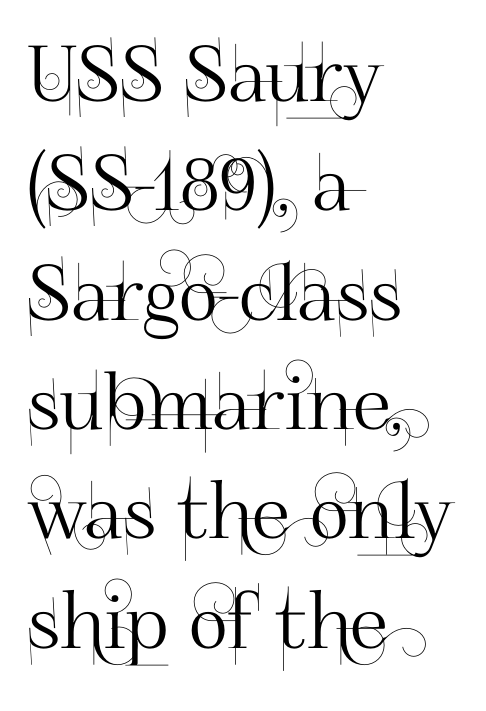
To sum up the face: it is a sans, with no serifs. Notice how descenders clear the ascenders below comfortably — that's standard leading. Looks like regular typesetting: each glyph gets only the width it needs. The area under the type is left untouched. The lines are quadded left. Each word holds together tightly as a unit, with standard inter-letter gaps.
